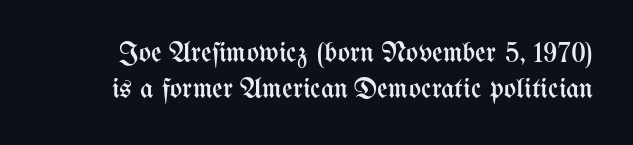
The image shows 29 px regular-weight, condensed type, upright; set line spacing 1.23x, normal letter spacing, not underlined; medium stroke contrast and a medium x-height.
